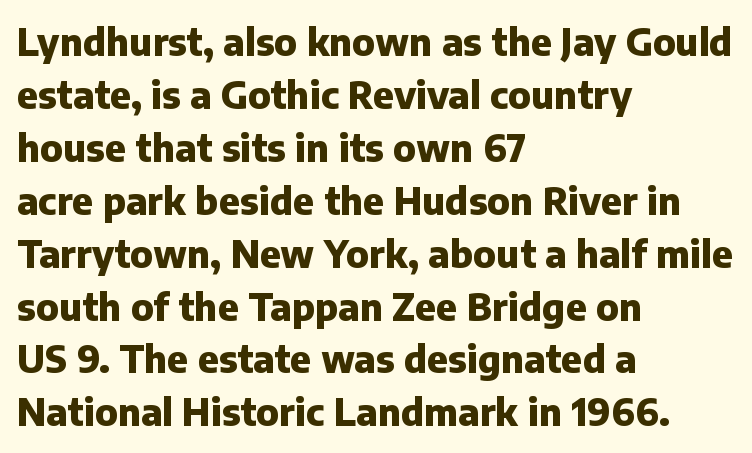
The image shows 37 px heavy sans-serif type, upright; set left-aligned, normal line spacing (1.43x), normal letter spacing, not underlined; low stroke contrast and a medium x-height.
